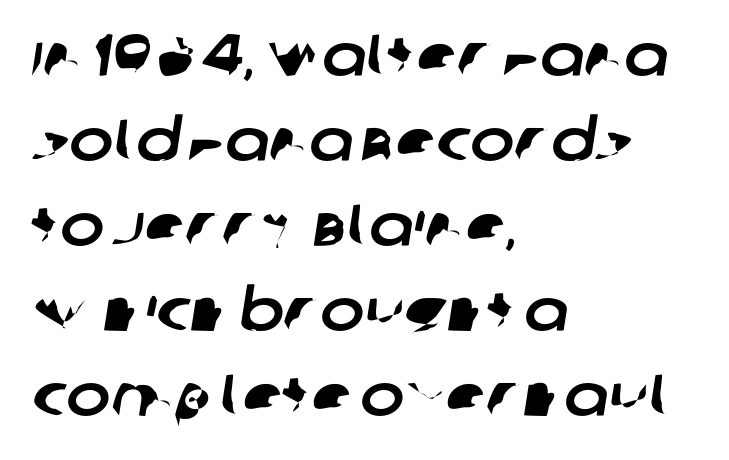
Regarding leading, the lines here are spaced in the standard way. To sum up the face: it is a sans, with no serifs. The face used here is proportionally spaced, like ordinary book or web type. Words appear dense and cohesive because spacing is normal.
